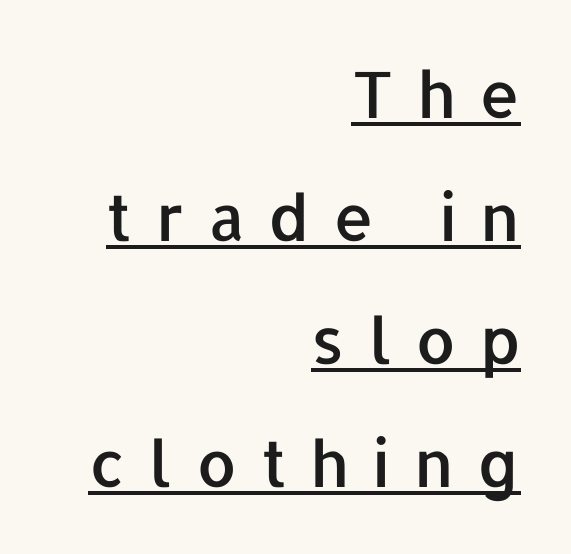
Every word sits above its own underline. Does the leading feel generous? Absolutely, it's lavish. What kind of face is this? One without serifs — a sans. Glyph-to-glyph distance is far greater than everyday printed text. Note the varied advance widths — an 'i' is clearly narrower than an 'm'. No italicization has been applied; the sample stays upright.
